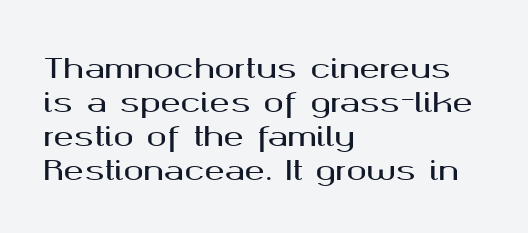
This sample uses plain, unmodified letter spacing. The setting favours the left margin, as ordinary paragraphs usually do. Does the lettering tilt? It doesn't — this is upright. Is there much room between lines? A standard amount, neither cramped nor airy.
